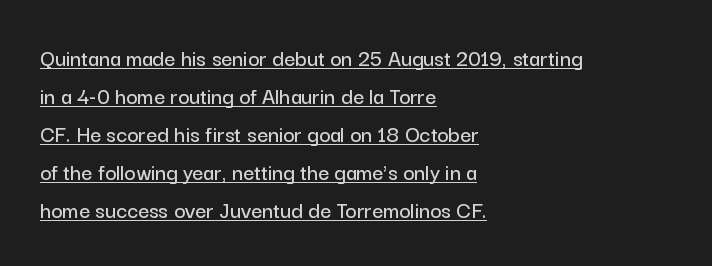
Q: Is the text italic (slanted)? A: No, it is upright.
Q: Is the text underlined? A: Yes.
Q: How is the paragraph aligned? A: Left-aligned.
Q: Is the spacing between letters normal or unusually wide? A: Normal.
Q: Is the spacing between lines tight, normal or loose? A: Normal.
